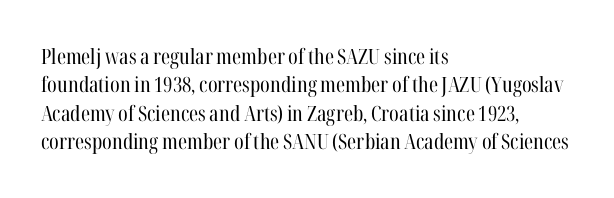
Q: Is the text bold? A: No.
Q: Is the text italic (slanted)? A: No, it is upright.
Q: Is the text underlined? A: No.
Q: How is the paragraph aligned? A: Left-aligned.
Q: Is the spacing between letters normal or unusually wide? A: Normal.
Q: Is the spacing between lines tight, normal or loose? A: Normal.
